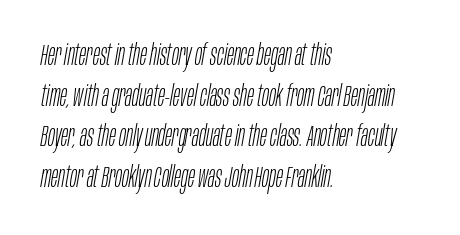
Line starts are locked; line ends wander. Character widths vary here, with narrow letters taking less room than wide ones. Rendered with sloped, italic letterforms. Does extra space separate the letters? No, they use regular spacing. Honestly, the row spacing looks completely unremarkable. The letterforms sit at book weight or below.
